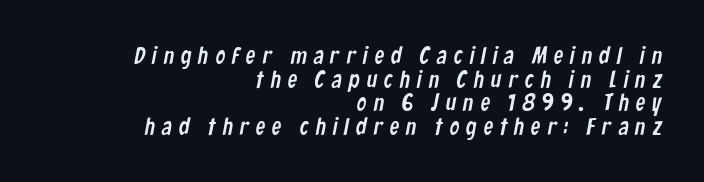
{"underline": "no", "align": "right", "line_spacing": "tight", "line_spacing_ratio": 0.98, "letter_spacing": "wide", "letter_spacing_em": 0.29, "glyph_px": 24}
